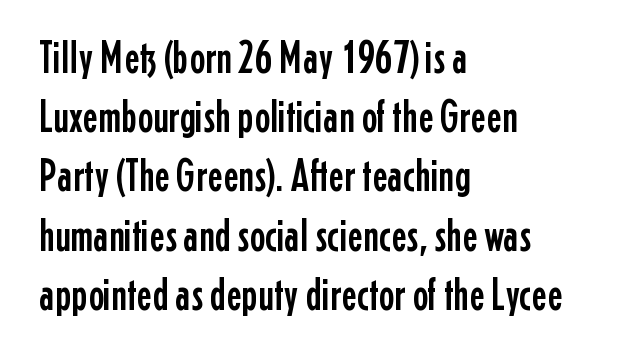
Q: Is the text italic (slanted)? A: No, it is upright.
Q: Is the typeface a serif or a sans-serif typeface? A: Sans-serif.
Q: Is the text underlined? A: No.
Q: How is the paragraph aligned? A: Left-aligned.
Q: Is the spacing between letters normal or unusually wide? A: Normal.
Q: Is the spacing between lines tight, normal or loose? A: Normal.
Q: Width (condensed, normal, or wide)? A: Condensed.
Q: Stroke contrast? A: Low.
Q: x-height? A: Medium.
Q: Monospaced? A: No.
